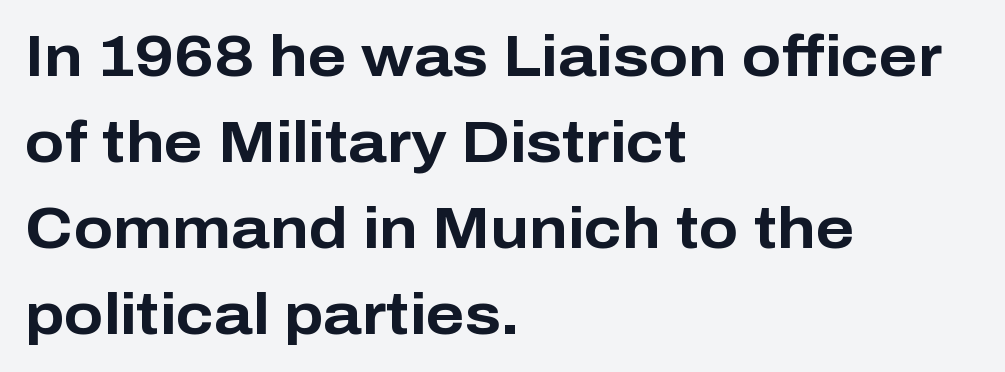
These lines are rendered in a variable-pitch font. The compositor pushed each line to the left boundary. You'd pick this weight for a headline — it's a proper bold. Compared with typical paragraphs, the rows here are spaced about the same. Italic? Not at all — the glyphs are vertical. A typesetter would call this zero additional tracking.
